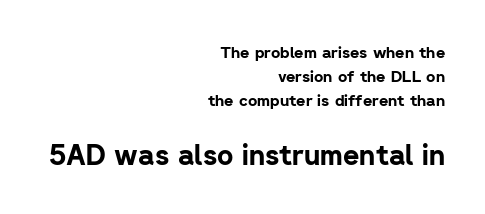
This rendering uses right alignment, leaving the left contour irregular. Students, note that the glyphs here touch the page at normal intervals. The second block has been scaled up relative to the first. Nobody drew a line under any word here.
